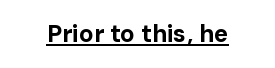
The image shows 24 px bold type, upright; set normal letter spacing, underlined.
